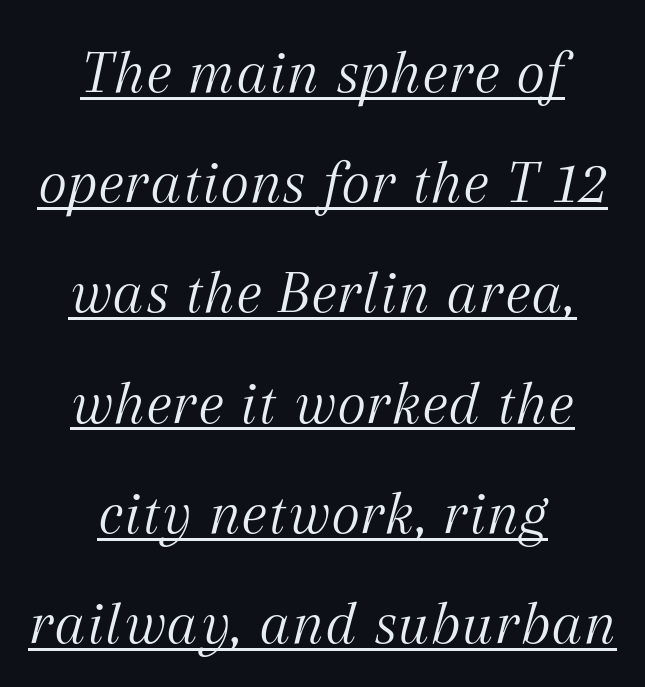
These lines are rendered in a variable-pitch font. I'd call this a serif setting — the letters wear small feet. On a weight scale, this lands at 450 or below. The text carries the slant typical of an italic or oblique font. You can see a thin bar hugging the bottom of the glyphs. Here the glyphs are tracked normally, forming tight word shapes.
